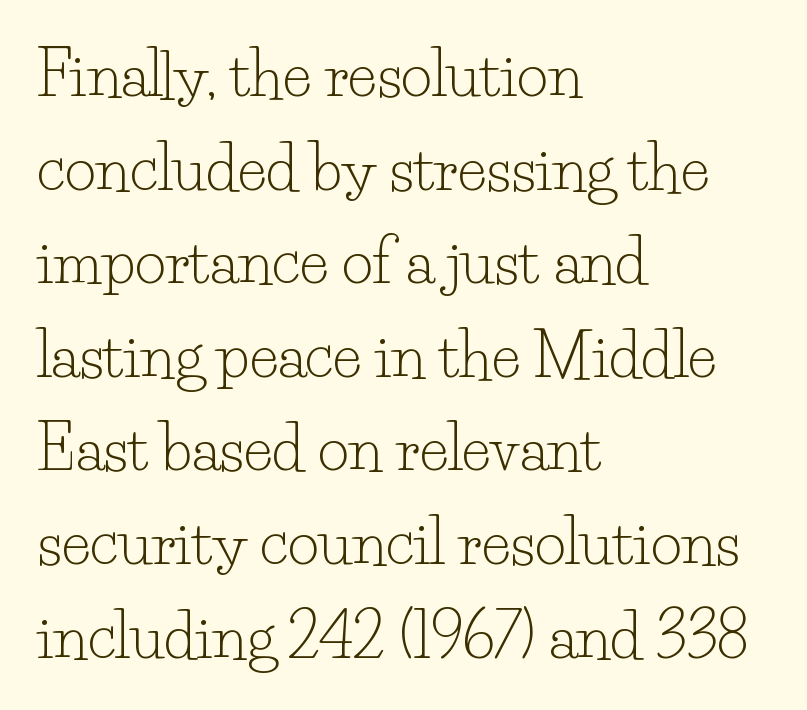
Q: Is the text bold? A: No.
Q: Is the text italic (slanted)? A: No, it is upright.
Q: Is the typeface a serif or a sans-serif typeface? A: Serif.
Q: Is the text underlined? A: No.
Q: How is the paragraph aligned? A: Left-aligned.
Q: Is the spacing between letters normal or unusually wide? A: Normal.
Q: Is the spacing between lines tight, normal or loose? A: Normal.
Q: Width (condensed, normal, or wide)? A: Normal.
Q: Stroke contrast? A: Low.
Q: x-height? A: Small.
Q: Monospaced? A: No.
